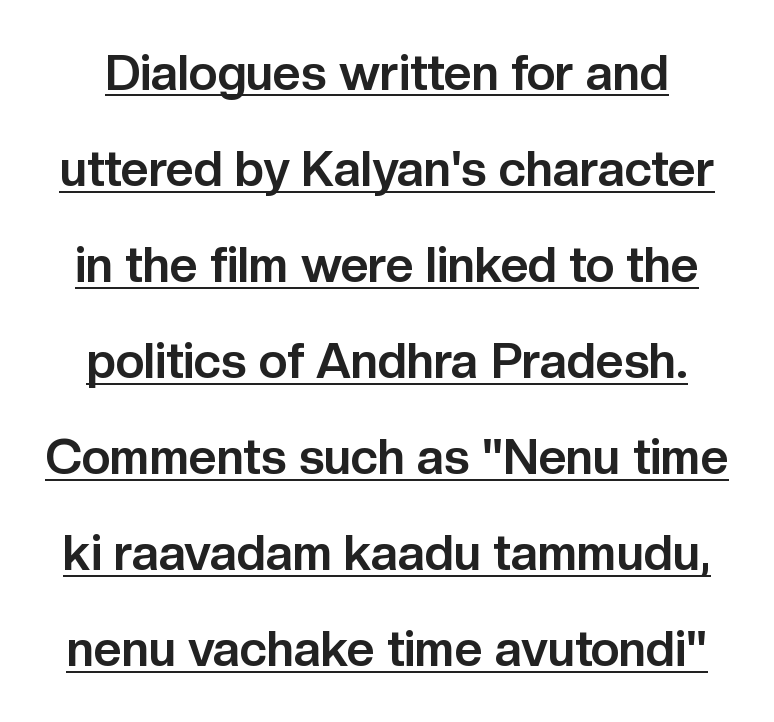
{"serif": "no", "italic": "no", "bold": "yes", "weight": "bold", "width": "normal", "stroke_contrast": "low", "x_height": "medium", "monospaced": "no", "underline": "yes", "line_spacing": "loose", "line_spacing_ratio": 1.96, "letter_spacing": "normal", "letter_spacing_em": 0.0, "glyph_px": 49}
